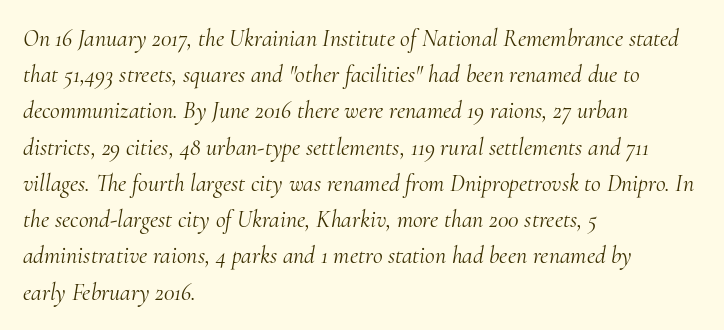
{"italic": "yes", "lean": "right", "slant_degrees": 10, "bold": "no", "underline": "no", "align": "left", "line_spacing": "normal", "line_spacing_ratio": 1.51, "letter_spacing": "normal", "letter_spacing_em": 0.0, "glyph_px": 24}
